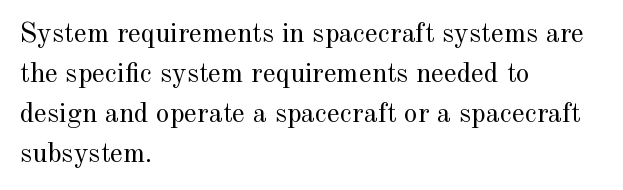
Q: Is the text bold? A: No.
Q: Is the text italic (slanted)? A: No, it is upright.
Q: Is the typeface a serif or a sans-serif typeface? A: Serif.
Q: Is the text underlined? A: No.
Q: How is the paragraph aligned? A: Left-aligned.
Q: Is the spacing between letters normal or unusually wide? A: Normal.
Q: Is the spacing between lines tight, normal or loose? A: Normal.
Q: Width (condensed, normal, or wide)? A: Normal.
Q: x-height? A: Small.
Q: Monospaced? A: No.
